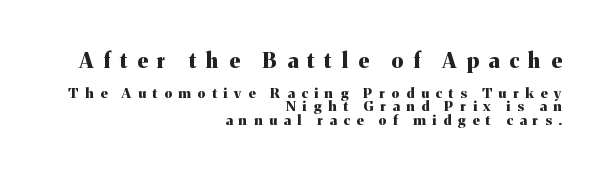
Q: Is the text bold? A: Yes.
Q: Is the text italic (slanted)? A: No, it is upright.
Q: Is the text underlined? A: No.
Q: How is the paragraph aligned? A: Right-aligned.
Q: Is the spacing between letters normal or unusually wide? A: Unusually wide.
Q: Is the spacing between lines tight, normal or loose? A: Tight.
Q: Which block of text is set in a larger size, the first (top) or the second (bottom)? A: The first (top) one.
